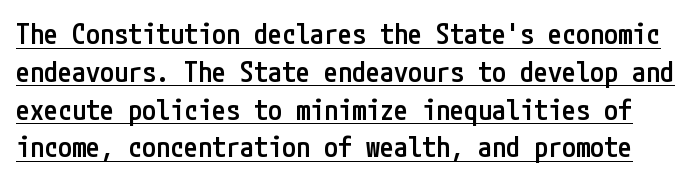
Compared with undecorated copy, this sample adds a rule below the words. Observe the absence of serifs on each vertical stroke in this sample. Does the weight exceed regular? Yes, but only to semibold. These lines sit exactly where default settings would place them. Tracking here is standard; glyphs follow each other at the usual distance.
